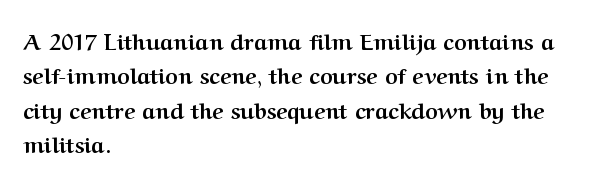
{"italic": "no", "bold": "yes", "underline": "no", "align": "left", "line_spacing": "normal", "line_spacing_ratio": 1.56, "letter_spacing": "normal", "letter_spacing_em": 0.0, "glyph_px": 22}
